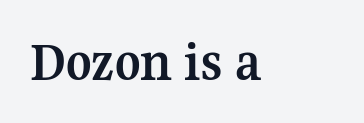
The image shows 56 px semibold serif type, upright; set normal letter spacing, not underlined; medium stroke contrast and a medium x-height.
